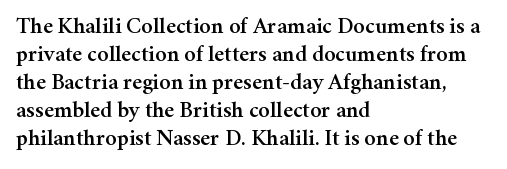
{"italic": "no", "underline": "no", "align": "left", "line_spacing_ratio": 1.22, "letter_spacing": "normal", "letter_spacing_em": 0.0, "glyph_px": 23}
